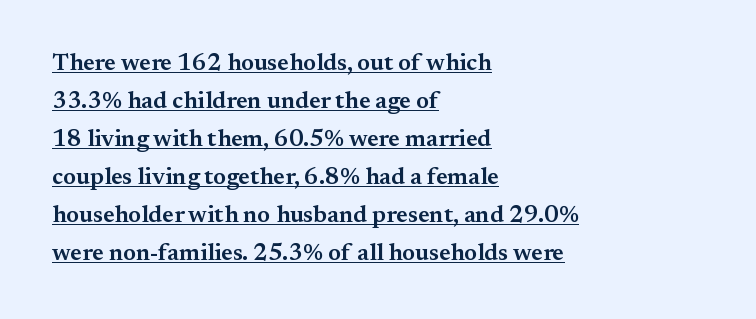
Q: Is the text bold? A: Semi-bold.
Q: Is the text italic (slanted)? A: No, it is upright.
Q: Is the text underlined? A: Yes.
Q: How is the paragraph aligned? A: Left-aligned.
Q: Is the spacing between letters normal or unusually wide? A: Normal.
Q: Is the spacing between lines tight, normal or loose? A: Normal.
